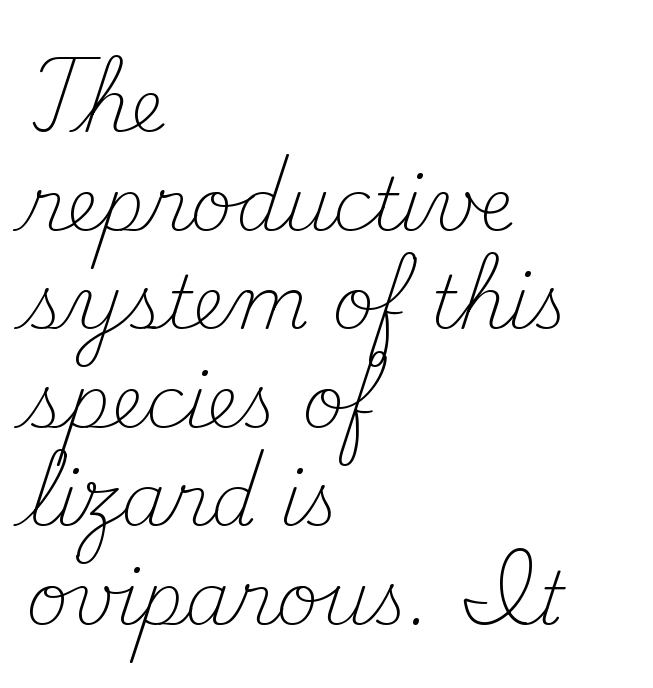
This is not heavy type; no bold has been used. Regarding serifs, this sample has them. Is the block centered? No — it sits flush against the left margin. The passage shown is typed in a proportional face where columns would drift.
